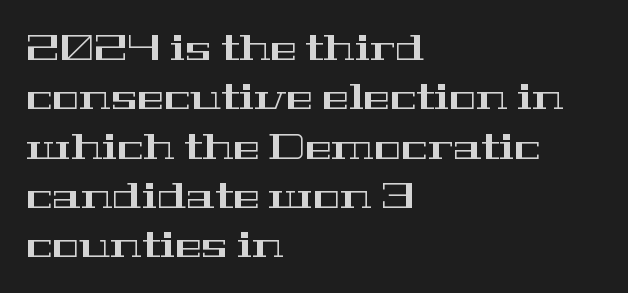
The image shows 36 px wide serif type, upright; set left-aligned, normal line spacing (1.37x), normal letter spacing, not underlined; high stroke contrast and a medium x-height.
